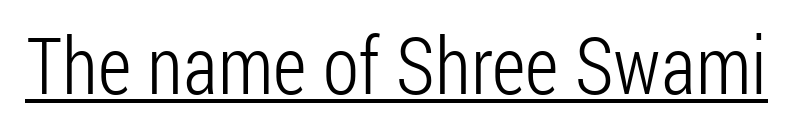
{"serif": "no", "italic": "no", "bold": "no", "weight": "light", "width": "condensed", "stroke_contrast": "low", "x_height": "medium", "monospaced": "no", "underline": "yes", "letter_spacing": "normal", "letter_spacing_em": 0.0, "glyph_px": 79}
